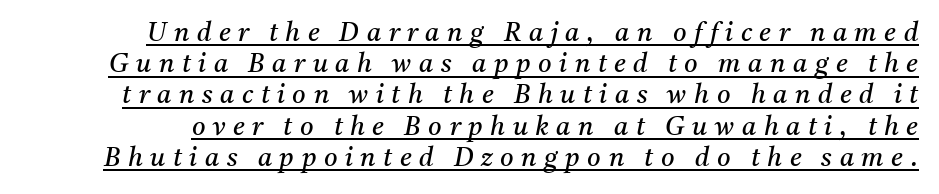
{"italic": "yes", "lean": "right", "slant_degrees": 11, "bold": "no", "underline": "yes", "line_spacing_ratio": 1.2, "letter_spacing": "wide", "letter_spacing_em": 0.29, "glyph_px": 26}
